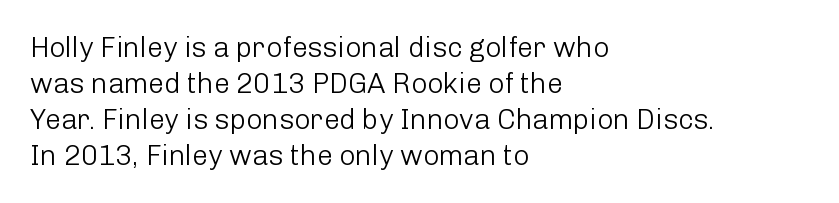
Q: Is the text bold? A: No.
Q: Is the text italic (slanted)? A: No, it is upright.
Q: Is the typeface a serif or a sans-serif typeface? A: Sans-serif.
Q: Is the text underlined? A: No.
Q: How is the paragraph aligned? A: Left-aligned.
Q: Is the spacing between letters normal or unusually wide? A: Normal.
Q: Is the spacing between lines tight, normal or loose? A: Normal.
Q: Width (condensed, normal, or wide)? A: Normal.
Q: Stroke contrast? A: Low.
Q: x-height? A: Medium.
Q: Monospaced? A: No.
